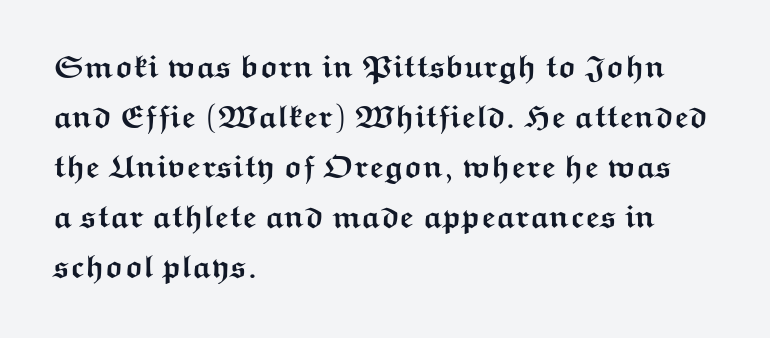
Think of a printed novel: that variable character pitch is what you see here. Serifs: no, the terminals of the letterforms are clean. The passage shown is emphatically bold. The letterforms sit shoulder to shoulder at normal distance. The zone under the glyphs is completely vacant. Caption: multi-line text, flush left, ragged right.
